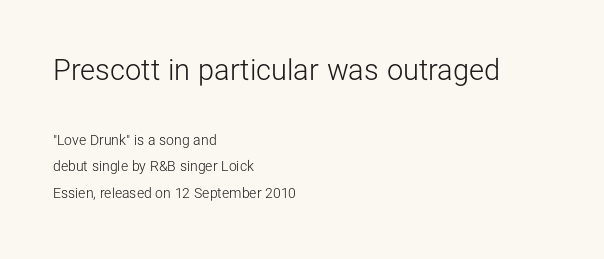
The image shows 29 px light sans-serif type, upright; set left-aligned, loose line spacing (1.91x), normal letter spacing, not underlined; the first (top) block is 2.07x larger; low stroke contrast and a medium x-height.
